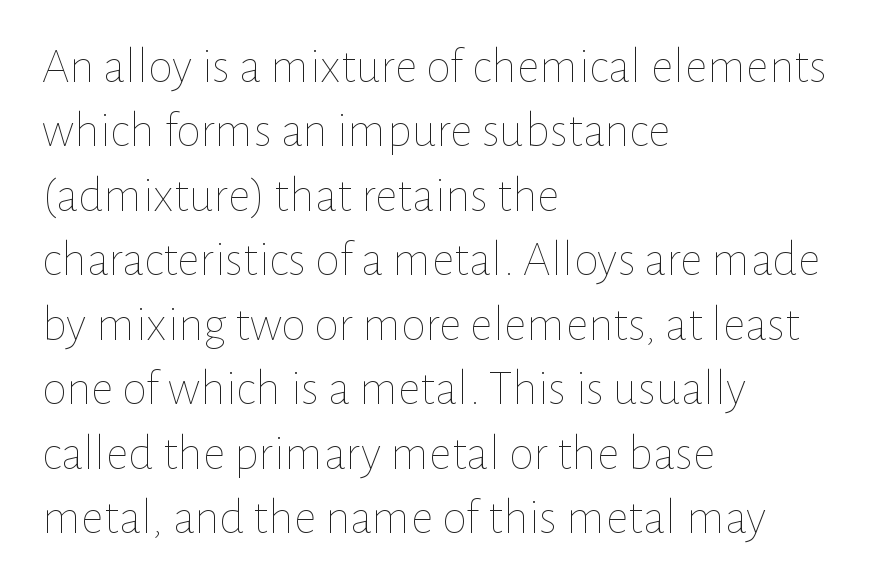
Q: Is the text bold? A: No.
Q: Is the text italic (slanted)? A: No, it is upright.
Q: Is the text underlined? A: No.
Q: How is the paragraph aligned? A: Left-aligned.
Q: Is the spacing between letters normal or unusually wide? A: Normal.
Q: Is the spacing between lines tight, normal or loose? A: Normal.
Q: Width (condensed, normal, or wide)? A: Normal.
Q: Stroke contrast? A: Low.
Q: x-height? A: Medium.
Q: Monospaced? A: No.
